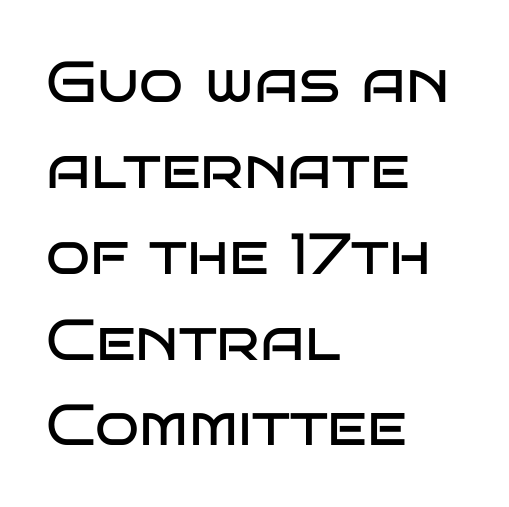
{"serif": "no", "italic": "no", "bold": "no", "weight": "regular", "width": "wide", "stroke_contrast": "low", "x_height": "large", "monospaced": "no", "underline": "no", "align": "left", "line_spacing": "normal", "line_spacing_ratio": 1.48, "letter_spacing": "normal", "letter_spacing_em": 0.0, "glyph_px": 58}
